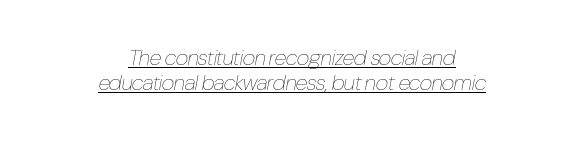
The image shows 22 px text type, italic (leaning right); set centered, tight line spacing (1.14x), normal letter spacing, underlined.
